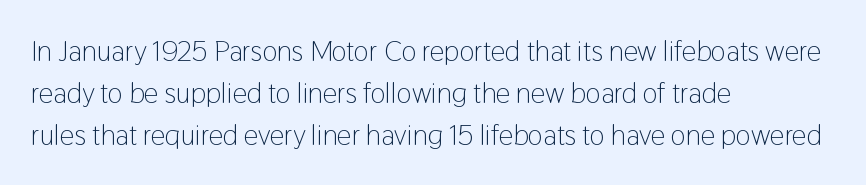
The image shows 29 px light, condensed sans-serif type, upright; set left-aligned, normal line spacing (1.44x), normal letter spacing, not underlined; low stroke contrast and a medium x-height.
